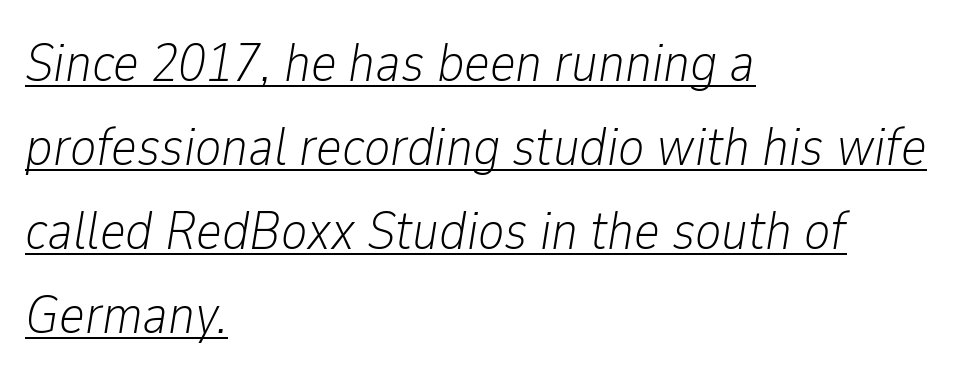
A typesetter would call this leading conventional body-copy spacing. The passage shown is underscored from start to finish. Where is the straight margin? On the left. The strokes are not fattened; the text isn't bold. What stands out about the letter spacing? Nothing — it is the standard amount.
